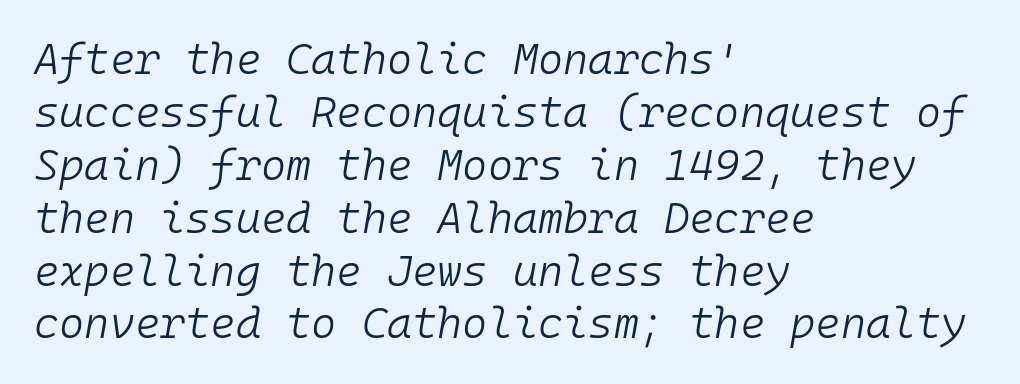
Bold? No — there's no thickening of the strokes. Only glyphs here, with clear space below each row. The letterforms sit shoulder to shoulder at normal distance. The letters march in equal steps, a hallmark of fixed-pitch type. The text carries the slant typical of an italic or oblique font.
